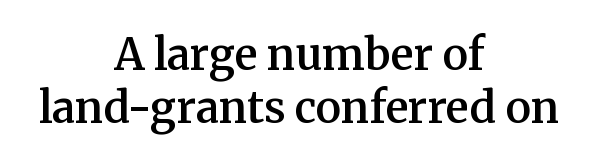
{"serif": "yes", "italic": "no", "bold": "semi", "weight": "semibold", "width": "normal", "stroke_contrast": "medium", "x_height": "medium", "monospaced": "no", "underline": "no", "align": "center", "line_spacing_ratio": 1.24, "letter_spacing": "normal", "letter_spacing_em": 0.0, "glyph_px": 43}
